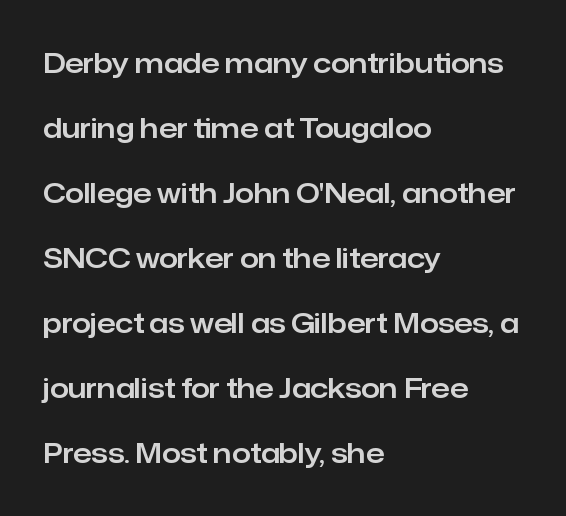
The image shows 27 px text type, upright; set left-aligned, loose line spacing (2.41x), normal letter spacing, not underlined.
